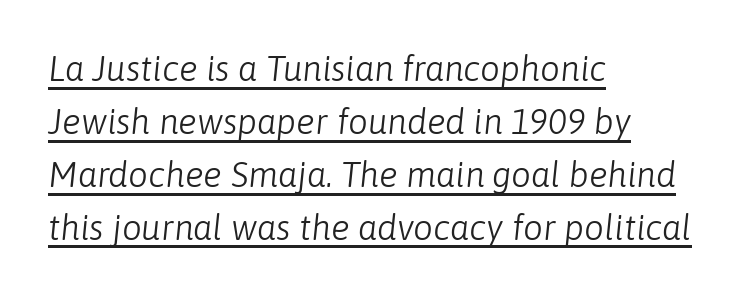
{"italic": "yes", "lean": "right", "slant_degrees": 6, "bold": "no", "weight": "light", "width": "normal", "stroke_contrast": "low", "x_height": "medium", "monospaced": "no", "underline": "yes", "align": "left", "line_spacing": "normal", "line_spacing_ratio": 1.51, "letter_spacing": "normal", "letter_spacing_em": 0.0, "glyph_px": 35}
